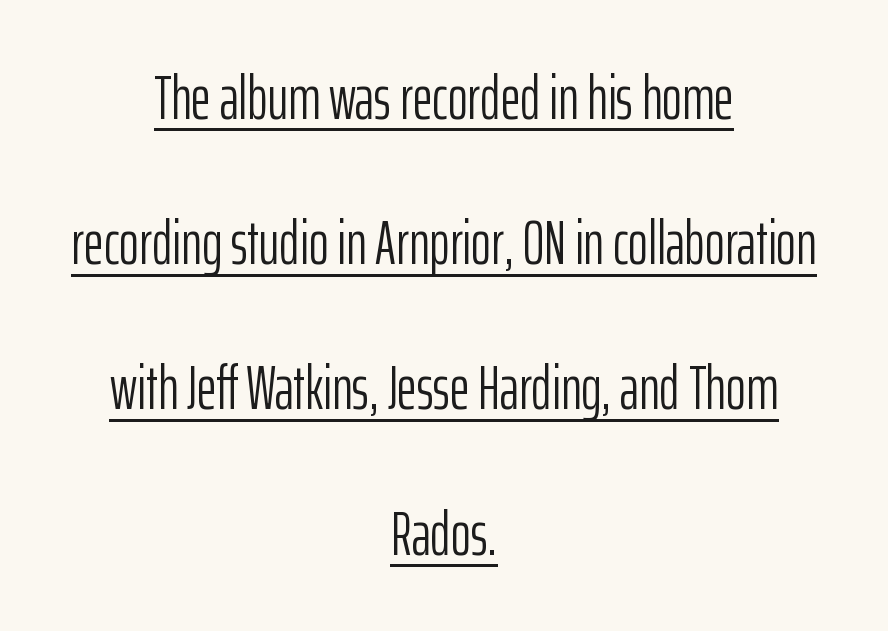
{"serif": "no", "italic": "no", "bold": "no", "weight": "light", "width": "condensed", "stroke_contrast": "low", "x_height": "medium", "monospaced": "no", "underline": "yes", "align": "center", "line_spacing": "loose", "line_spacing_ratio": 2.38, "letter_spacing": "normal", "letter_spacing_em": 0.0, "glyph_px": 61}
